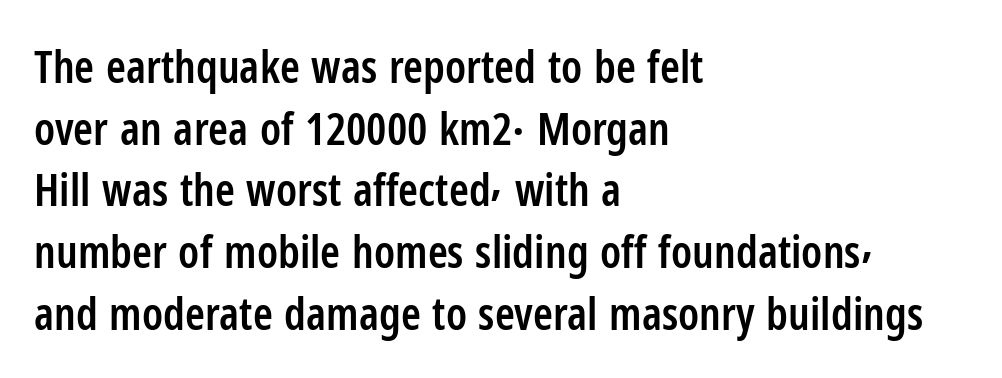
Notice how the stems are strictly vertical — no italics here. Tracking here is standard; glyphs follow each other at the usual distance. The designer went with a sans here, leaving each stem footless. Heft: intermediate — a semibold. Visually the block forms a straight wall on the left and a jagged coastline on the right.
